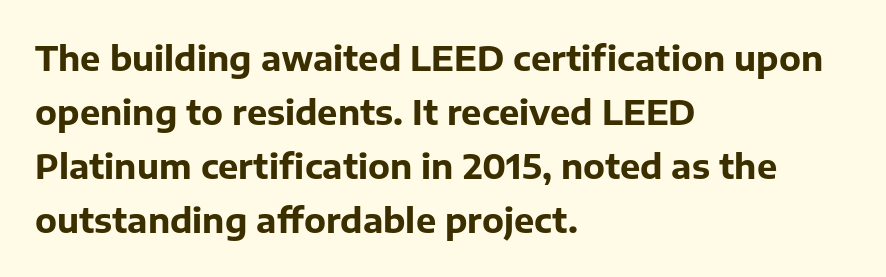
Q: Is the text bold? A: Yes.
Q: Is the text italic (slanted)? A: No, it is upright.
Q: Is the typeface a serif or a sans-serif typeface? A: Sans-serif.
Q: Is the text underlined? A: No.
Q: How is the paragraph aligned? A: Left-aligned.
Q: Is the spacing between letters normal or unusually wide? A: Normal.
Q: Is the spacing between lines tight, normal or loose? A: Normal.
Q: Width (condensed, normal, or wide)? A: Normal.
Q: Stroke contrast? A: Low.
Q: x-height? A: Medium.
Q: Monospaced? A: No.
